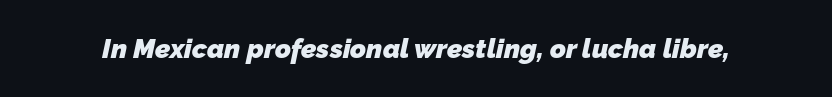
Q: Is the text bold? A: Yes.
Q: Is the text underlined? A: No.
Q: Is the spacing between letters normal or unusually wide? A: Normal.
